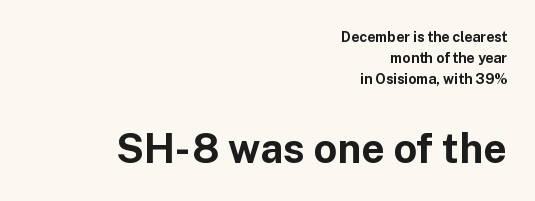
{"serif": "no", "italic": "no", "bold": "yes", "weight": "bold", "width": "normal", "stroke_contrast": "low", "x_height": "medium", "monospaced": "no", "underline": "no", "align": "right", "line_spacing": "normal", "line_spacing_ratio": 1.5, "letter_spacing": "normal", "letter_spacing_em": 0.0, "larger_block": "second", "size_ratio": 2.93, "glyph_px": 41}
